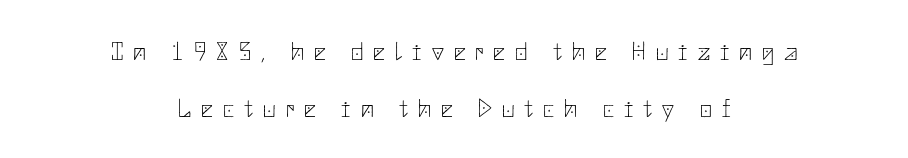
{"italic": "no", "bold": "no", "underline": "no", "align": "center", "line_spacing": "loose", "line_spacing_ratio": 2.2, "letter_spacing": "wide", "letter_spacing_em": 0.39, "glyph_px": 26}
